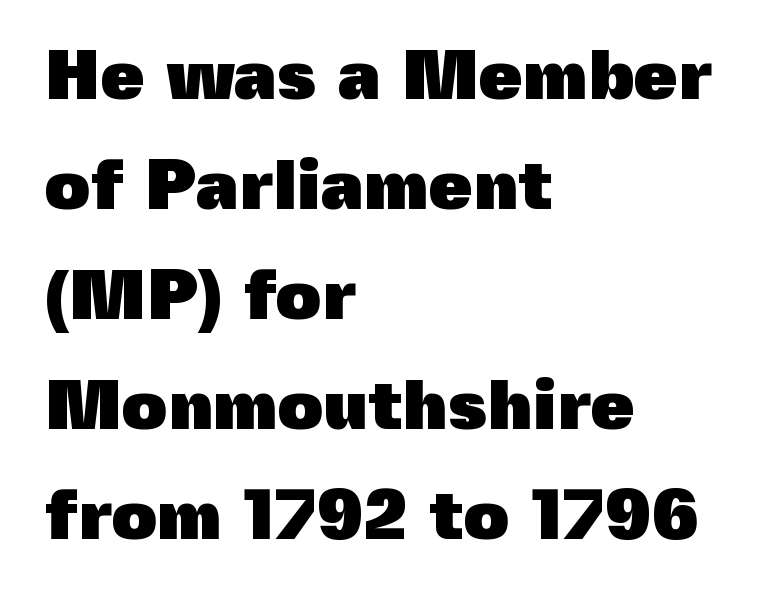
The image shows 71 px heavy sans-serif type, upright; set left-aligned, normal line spacing (1.55x), normal letter spacing, not underlined; a medium x-height.
